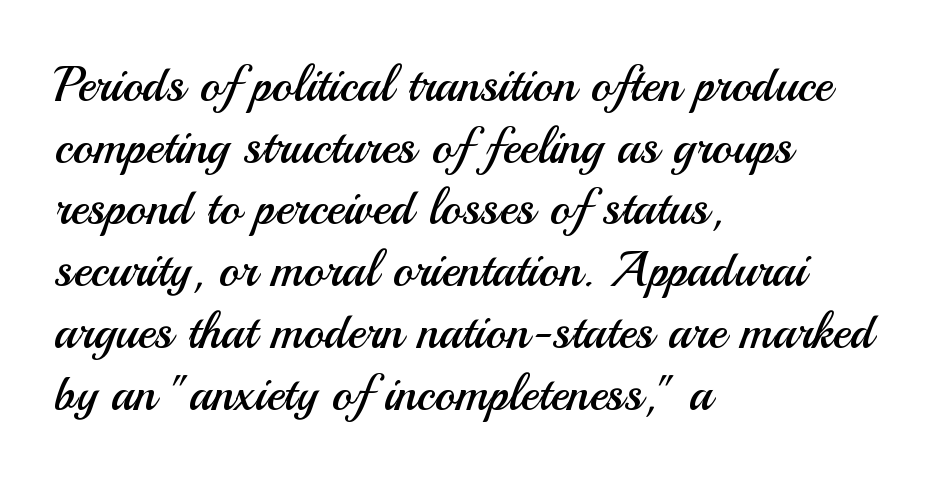
{"serif": "no", "bold": "no", "weight": "regular", "width": "normal", "stroke_contrast": "medium", "x_height": "small", "monospaced": "no", "underline": "no", "align": "left", "line_spacing": "normal", "line_spacing_ratio": 1.26, "letter_spacing": "normal", "letter_spacing_em": 0.0, "glyph_px": 49}
